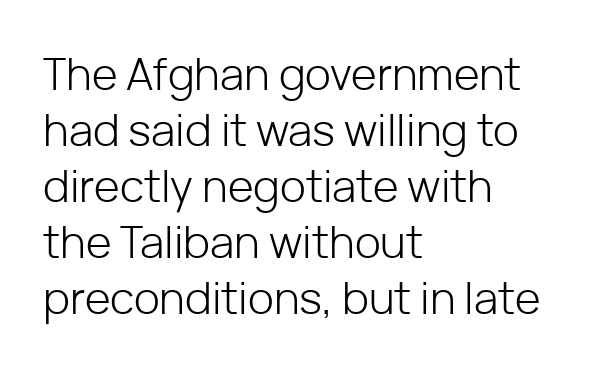
No italicization has been applied; the sample stays upright. Nobody drew a line under any word here. Check where the strokes stop: nothing finishes them off — pure sans. Weight: in the light-to-regular range. Vertical spacing — default.
